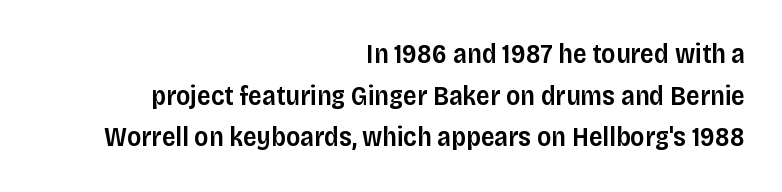
The image shows 27 px text type, upright; set right-aligned, normal line spacing (1.54x), normal letter spacing, not underlined.
